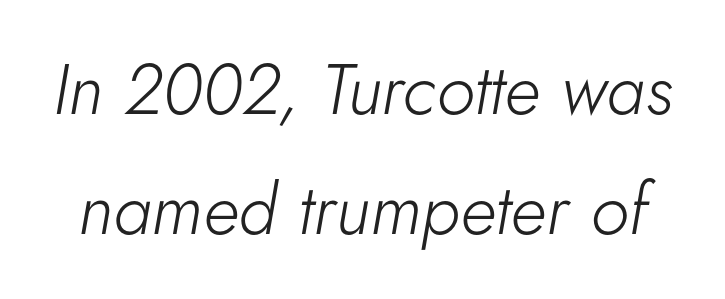
Descenders hang freely into open space. An italicized treatment has been applied to the whole sample. Weight class: somewhere from thin through regular. Words appear dense and cohesive because spacing is normal.
